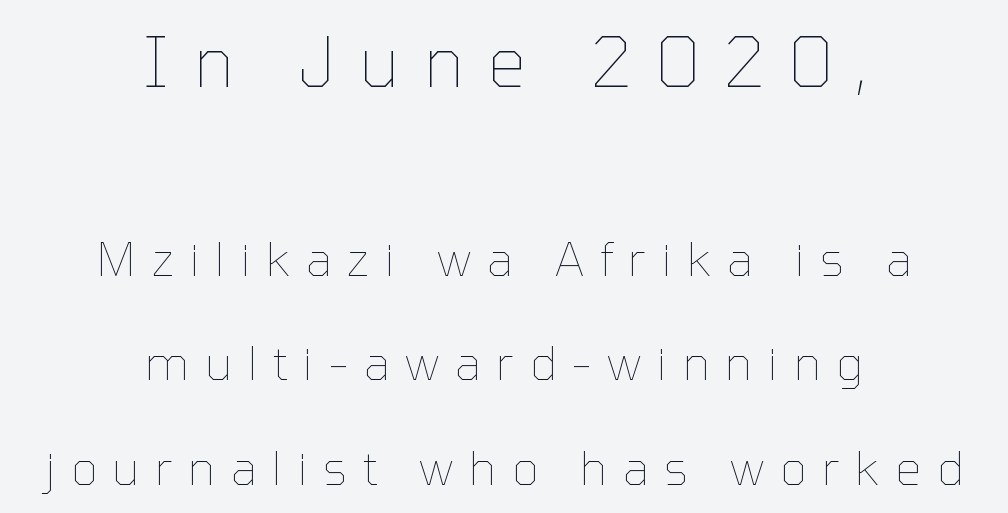
The image shows 69 px thin type, upright; set centered, loose line spacing (2.27x), unusually wide letter spacing (+0.34 em), not underlined; the first (top) block is 1.5x larger; low stroke contrast and a medium x-height.
